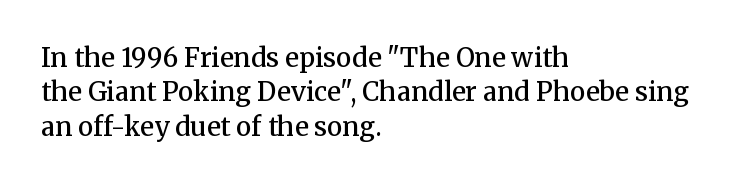
The image shows 26 px text type, upright; set left-aligned, normal line spacing (1.32x), normal letter spacing, not underlined.
